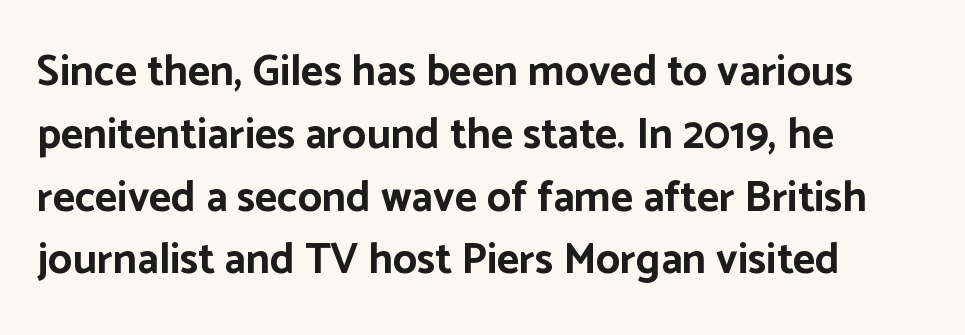
Q: Is the text bold? A: Yes.
Q: Is the text italic (slanted)? A: No, it is upright.
Q: Is the typeface a serif or a sans-serif typeface? A: Sans-serif.
Q: Is the text underlined? A: No.
Q: How is the paragraph aligned? A: Left-aligned.
Q: Is the spacing between letters normal or unusually wide? A: Normal.
Q: Is the spacing between lines tight, normal or loose? A: Normal.
Q: Width (condensed, normal, or wide)? A: Normal.
Q: Stroke contrast? A: Low.
Q: x-height? A: Medium.
Q: Monospaced? A: No.
